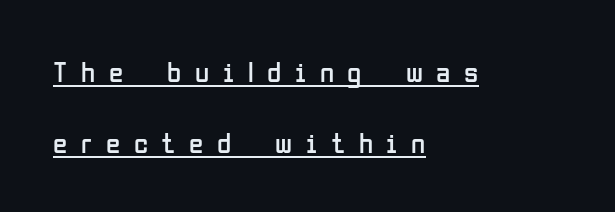
You can see a thin bar hugging the bottom of the glyphs. This sample trades compactness for vertical openness between lines. Spacing verdict: proportional, widths tailored to each character. The rendering shows plain stroke endings on the letterforms — a sans-serif design. No heavy texture on the line: the type isn't bold.
